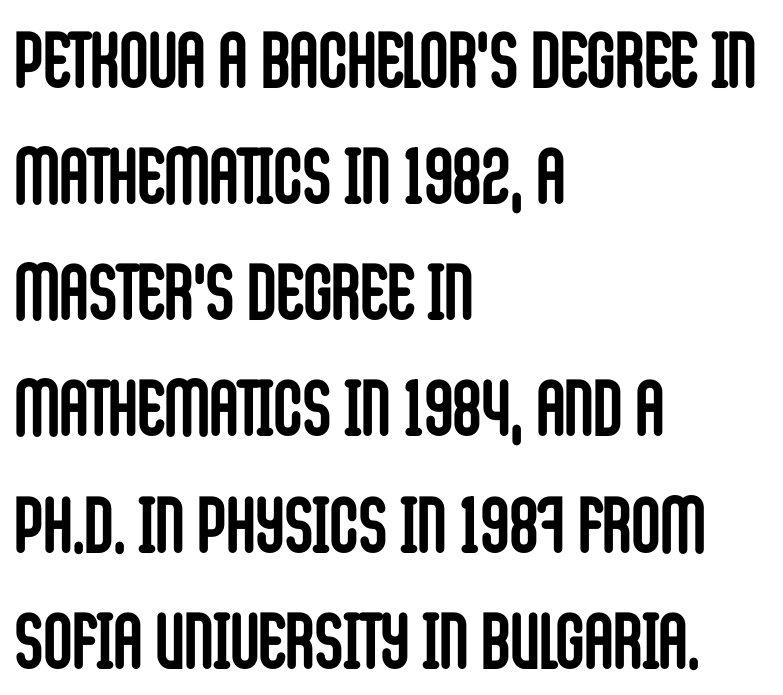
Characters follow at the spacing the type designer built in. The passage shown is emphatically bold. The rendering uses a moderate line-height, typical for paragraphs. Varying glyph widths throughout — classic text-font behaviour. The rendering anchors every line to the left-hand side. The axis of the letterforms is exactly vertical.
